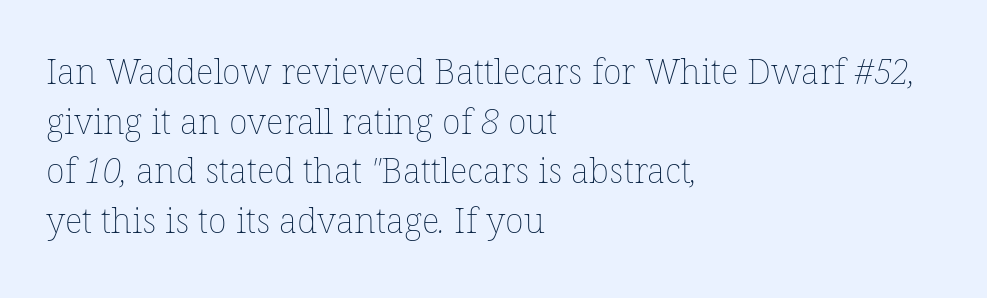
The image shows 35 px thin type; set left-aligned, normal line spacing (1.42x), normal letter spacing, not underlined; low stroke contrast and a medium x-height.
